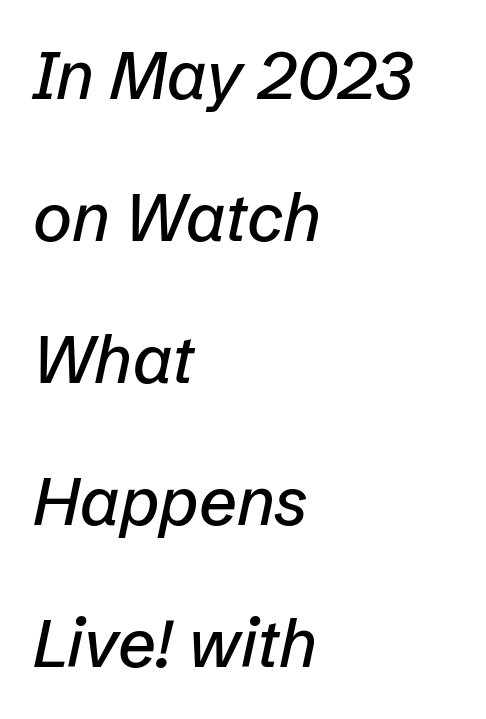
{"italic": "yes", "lean": "right", "slant_degrees": 12, "width": "normal", "stroke_contrast": "low", "x_height": "medium", "monospaced": "no", "underline": "no", "align": "left", "line_spacing": "loose", "line_spacing_ratio": 2.12, "letter_spacing": "normal", "letter_spacing_em": 0.0, "glyph_px": 67}
